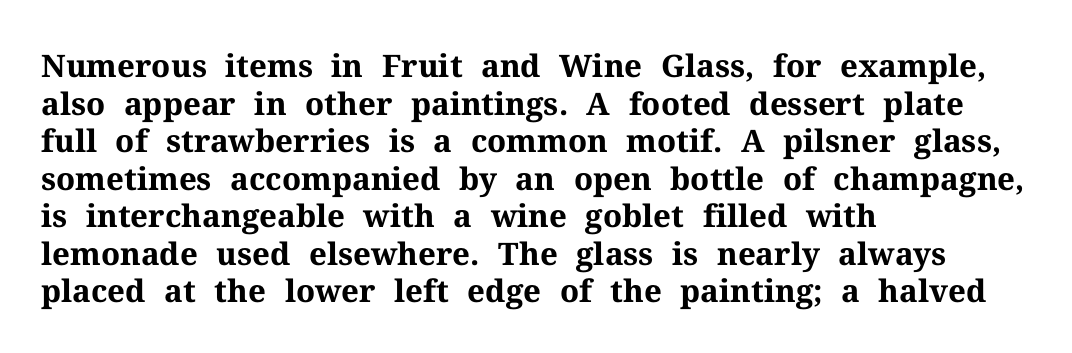
The image shows 31 px bold serif type, upright; set left-aligned, line spacing 1.21x, normal letter spacing, not underlined; medium stroke contrast and a medium x-height.
